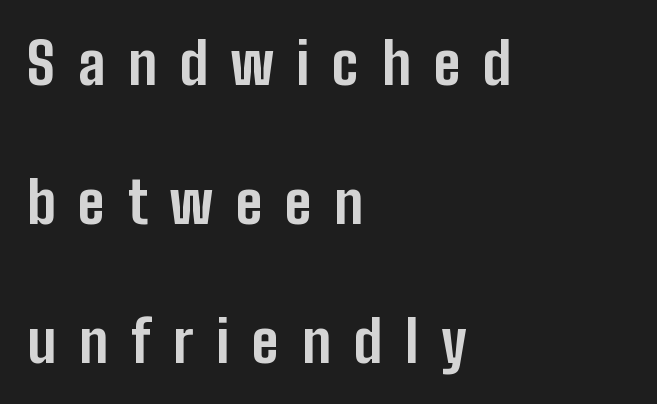
The image shows 58 px bold, condensed sans-serif type, upright; set left-aligned, loose line spacing (2.4x), unusually wide letter spacing (+0.39 em), not underlined; low stroke contrast and a medium x-height.
